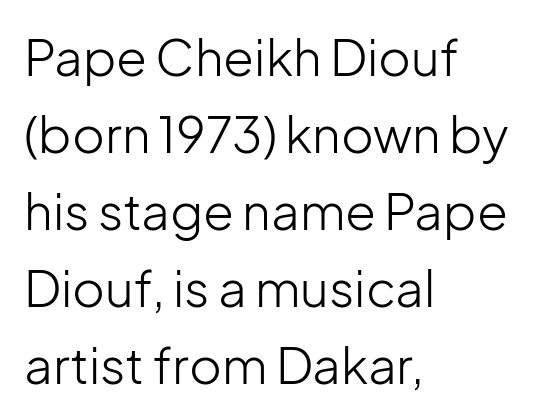
Regarding leading, the lines here are spaced in the standard way. A clean baseline with only descenders dipping below it. Characters remain perfectly vertical along every line. Compared with a typical body face, this is equally light or lighter still. The face used here is rendered with its standard letterfit. The passage shown is typed in a proportional face where columns would drift.
